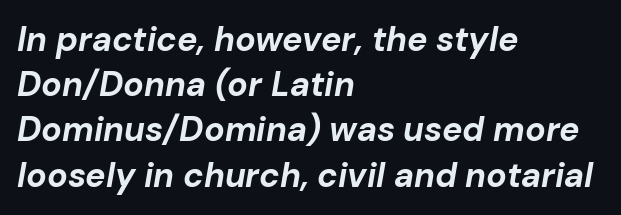
Q: Is the text bold? A: Yes.
Q: Is the text italic (slanted)? A: Yes, it leans right by about 10 degrees.
Q: Is the text underlined? A: No.
Q: How is the paragraph aligned? A: Left-aligned.
Q: Is the spacing between letters normal or unusually wide? A: Normal.
Q: Is the spacing between lines tight, normal or loose? A: Normal.
Q: Width (condensed, normal, or wide)? A: Normal.
Q: Stroke contrast? A: Low.
Q: x-height? A: Medium.
Q: Monospaced? A: No.
